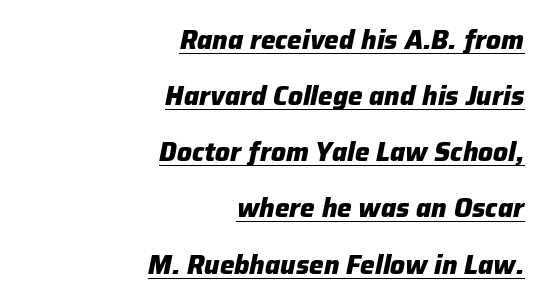
Honestly, the underline is the first thing you notice here. Short and long lines alike share a common ending point at right. Widely set lines give the paragraph a tall, airy silhouette. Between one letter and the next there's only the usual sliver of space. It's the slanting kind of type. Notice how thick the strokes are: this is what a full bold looks like.
